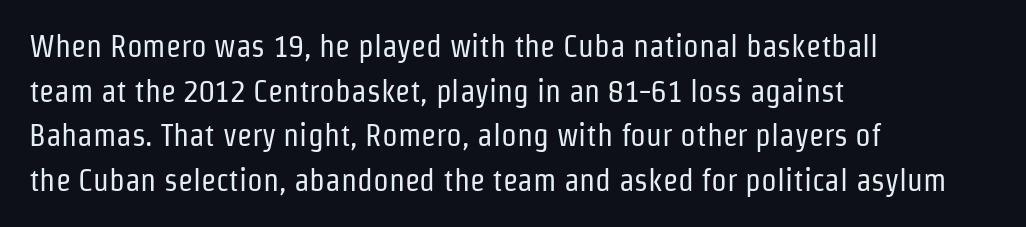
The image shows 31 px regular-weight, condensed sans-serif type, upright; set left-aligned, normal line spacing (1.44x), normal letter spacing, not underlined; low stroke contrast and a medium x-height.
